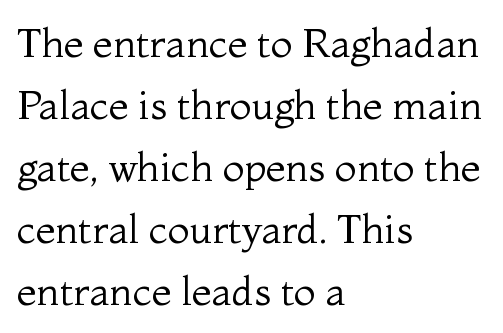
The image shows 40 px regular-weight serif type, upright; set left-aligned, normal line spacing (1.55x), normal letter spacing, not underlined; medium stroke contrast and a medium x-height.
